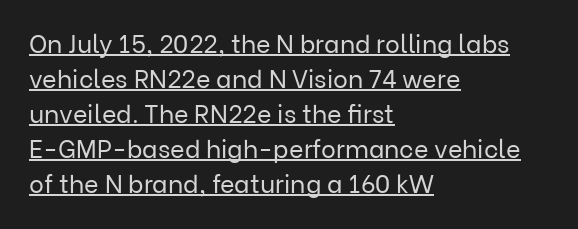
Q: Is the text bold? A: No.
Q: Is the text italic (slanted)? A: No, it is upright.
Q: Is the text underlined? A: Yes.
Q: How is the paragraph aligned? A: Left-aligned.
Q: Is the spacing between letters normal or unusually wide? A: Normal.
Q: Is the spacing between lines tight, normal or loose? A: Normal.
